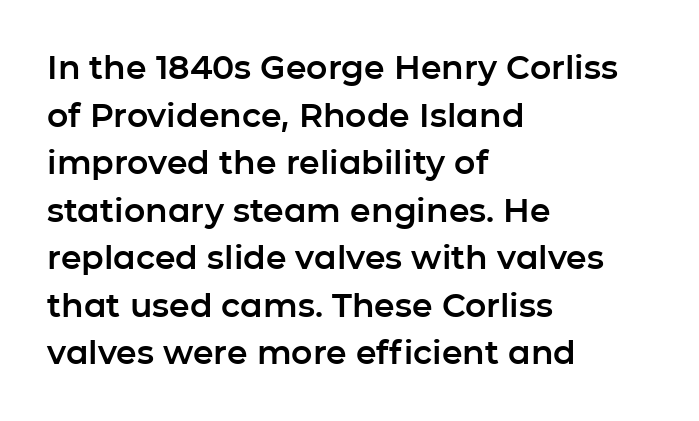
Q: Is the text italic (slanted)? A: No, it is upright.
Q: Is the typeface a serif or a sans-serif typeface? A: Sans-serif.
Q: Is the text underlined? A: No.
Q: How is the paragraph aligned? A: Left-aligned.
Q: Is the spacing between letters normal or unusually wide? A: Normal.
Q: Is the spacing between lines tight, normal or loose? A: Normal.
Q: Width (condensed, normal, or wide)? A: Normal.
Q: Stroke contrast? A: Low.
Q: x-height? A: Medium.
Q: Monospaced? A: No.
